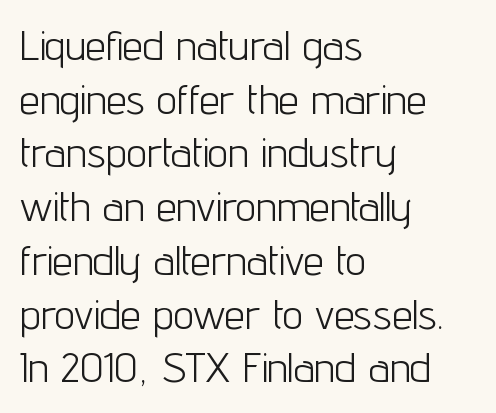
Leading: standard. Lines of text with bare space underneath. Compared with typical body copy, the letter spacing here is the same. Posture: straight, roman, zero tilt.
